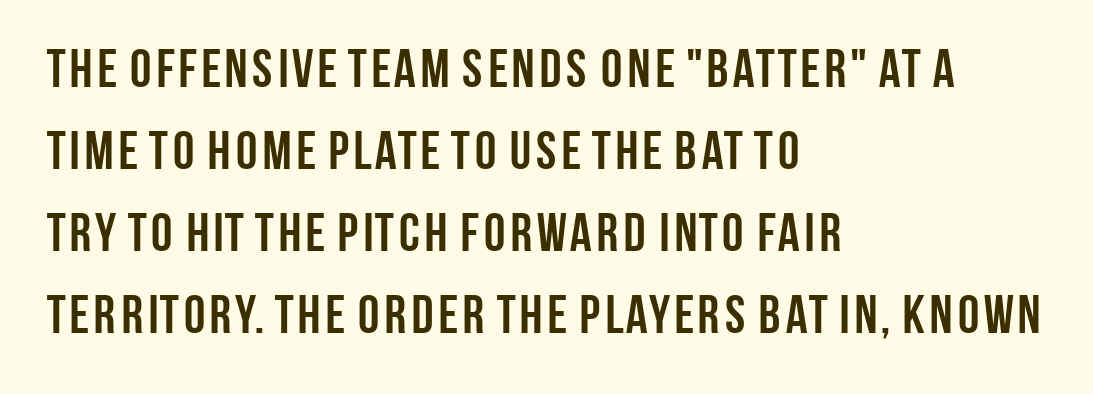
The image shows 54 px semibold, condensed sans-serif type, upright; set left-aligned, normal line spacing (1.52x), normal letter spacing, not underlined; low stroke contrast and a large x-height.
